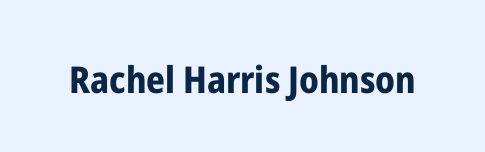
Think of a printed novel: that variable character pitch is what you see here. The passage shown is emphatically bold. The space directly below the letters is spotless. Typographically, this falls in the sans-serif category. This sample uses plain, unmodified letter spacing.
